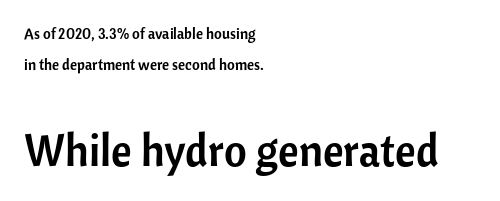
Q: Is the text italic (slanted)? A: No, it is upright.
Q: Is the typeface a serif or a sans-serif typeface? A: Sans-serif.
Q: Is the text underlined? A: No.
Q: How is the paragraph aligned? A: Left-aligned.
Q: Is the spacing between letters normal or unusually wide? A: Normal.
Q: Is the spacing between lines tight, normal or loose? A: Loose.
Q: Which block of text is set in a larger size, the first (top) or the second (bottom)? A: The second (bottom) one.
Q: Width (condensed, normal, or wide)? A: Normal.
Q: Stroke contrast? A: Low.
Q: x-height? A: Medium.
Q: Monospaced? A: No.
